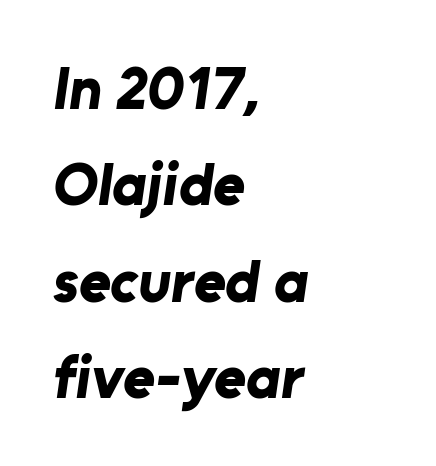
{"serif": "no", "bold": "yes", "weight": "bold", "width": "normal", "stroke_contrast": "low", "x_height": "medium", "monospaced": "no", "underline": "no", "align": "left", "line_spacing": "normal", "line_spacing_ratio": 1.58, "letter_spacing": "normal", "letter_spacing_em": 0.0, "glyph_px": 61}
